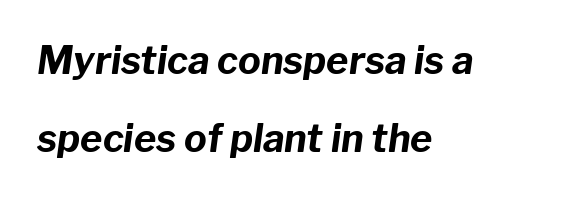
Here the designer chose a conventional face with non-uniform glyph widths. No extra tracking has been applied to these lines. Compared with ordinary roman type, these characters are visibly tilted. As a designer I'd log this as weight 700, bold. The strip under each line holds only bare page.
